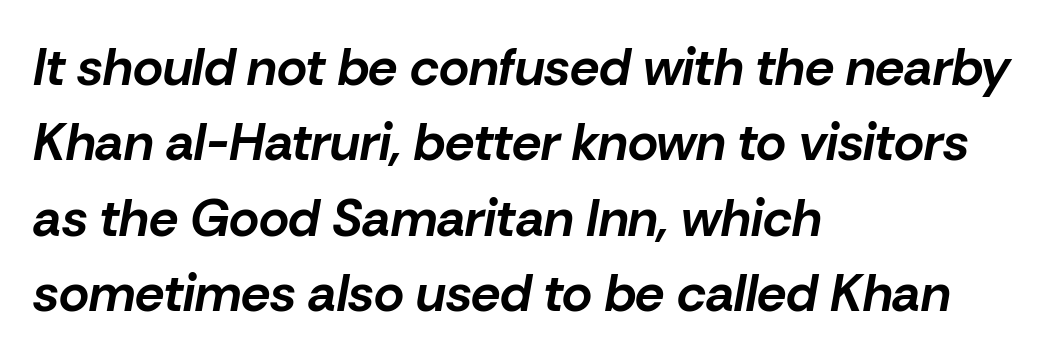
The image shows 52 px bold type, italic (leaning right); set left-aligned, normal line spacing (1.45x), normal letter spacing, not underlined; low stroke contrast and a medium x-height.
